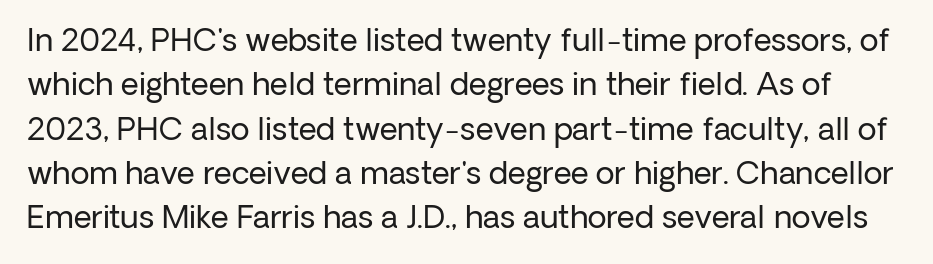
Q: Is the text bold? A: No.
Q: Is the text italic (slanted)? A: No, it is upright.
Q: Is the typeface a serif or a sans-serif typeface? A: Sans-serif.
Q: Is the text underlined? A: No.
Q: Is the spacing between letters normal or unusually wide? A: Normal.
Q: Is the spacing between lines tight, normal or loose? A: Normal.
Q: Width (condensed, normal, or wide)? A: Normal.
Q: Stroke contrast? A: Low.
Q: x-height? A: Medium.
Q: Monospaced? A: No.
